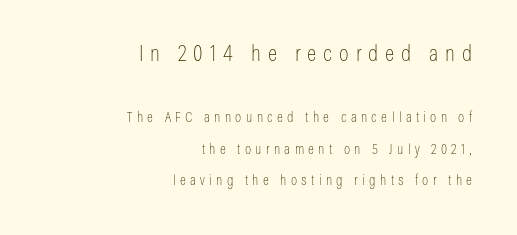
{"italic": "no", "bold": "no", "underline": "no", "align": "right", "line_spacing": "loose", "line_spacing_ratio": 2.25, "letter_spacing": "wide", "letter_spacing_em": 0.31, "larger_block": "first", "size_ratio": 1.57, "glyph_px": 22}
